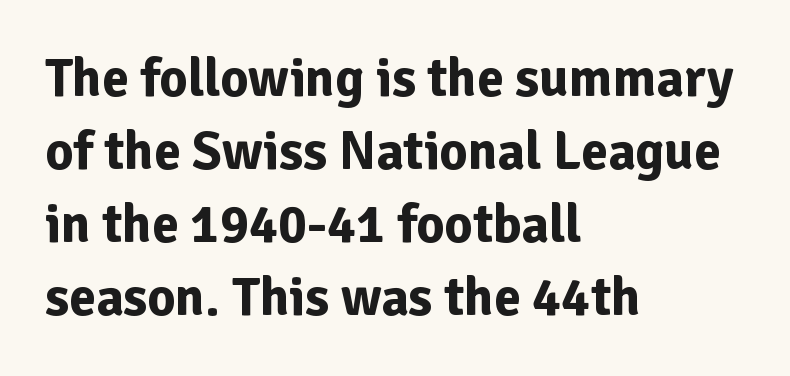
Each letter keeps its own natural width here, so spacing adapts to shape. Italic: no, the glyphs are upright roman. Spacing between characters is what you'd get straight out of the box. Notice how descenders clear the ascenders below comfortably — that's standard leading. Type without underlining.
